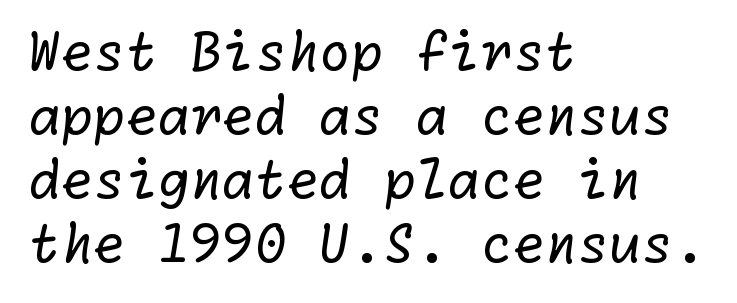
{"serif": "no", "bold": "no", "weight": "regular", "width": "normal", "stroke_contrast": "low", "x_height": "medium", "underline": "no", "align": "left", "line_spacing_ratio": 1.23, "letter_spacing": "normal", "letter_spacing_em": 0.0, "glyph_px": 52}
